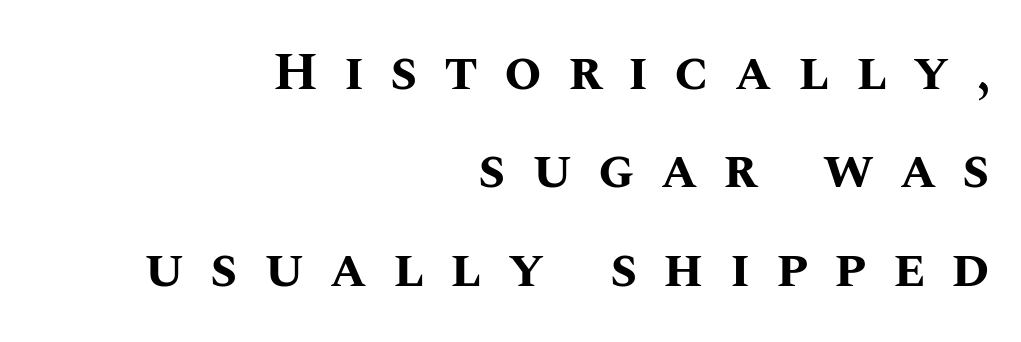
{"italic": "no", "bold": "yes", "weight": "bold", "width": "normal", "stroke_contrast": "medium", "x_height": "large", "monospaced": "no", "underline": "no", "align": "right", "line_spacing_ratio": 1.82, "letter_spacing": "wide", "letter_spacing_em": 0.48, "glyph_px": 54}
